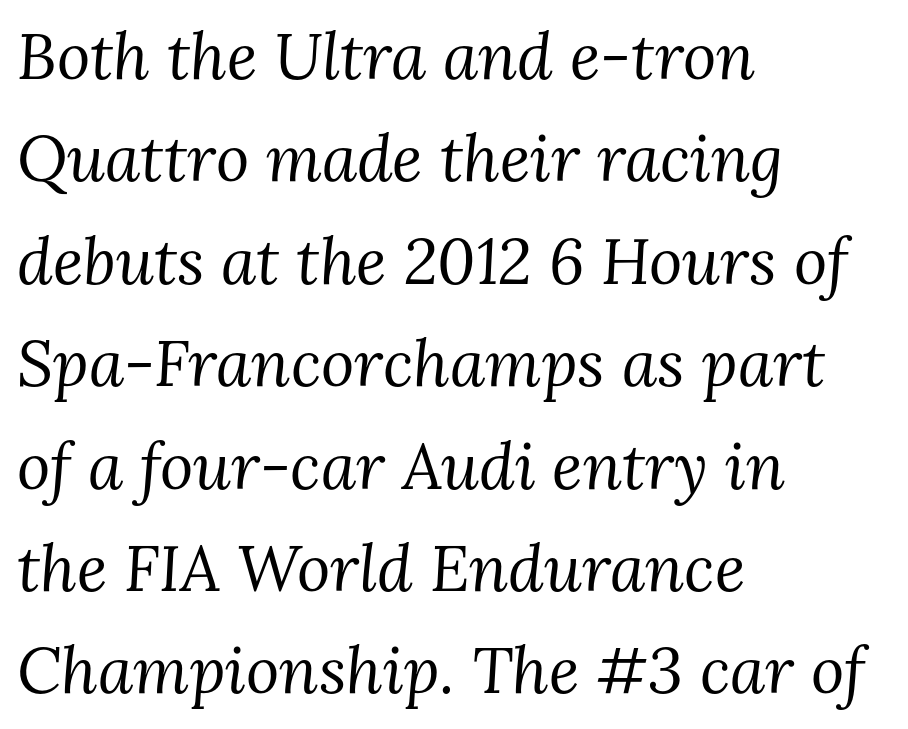
Students, note that the glyphs here touch the page at normal intervals. A typesetter would call this leading conventional body-copy spacing. This rendering uses left alignment, leaving the right contour irregular. Stem width sits at or under what a default text font uses.
